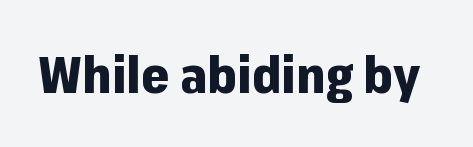
When letters stand straight like this, we call the style roman or upright. The line texture is even and compact thanks to regular tracking. Caption: bold face, heavy strokes. Each letter keeps its own natural width here, so spacing adapts to shape.
